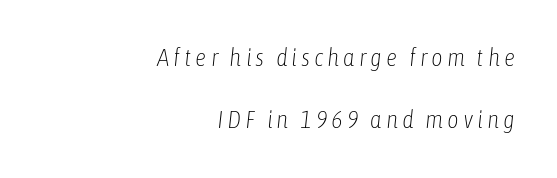
A flush-right, rag-left setting is used for this passage. Nobody drew a line under any word here. The letters are slanted; this is an italic face. Students, observe: this is what heavily led, spacious text looks like. Stems and bowls with no extra thickness — not bold.
